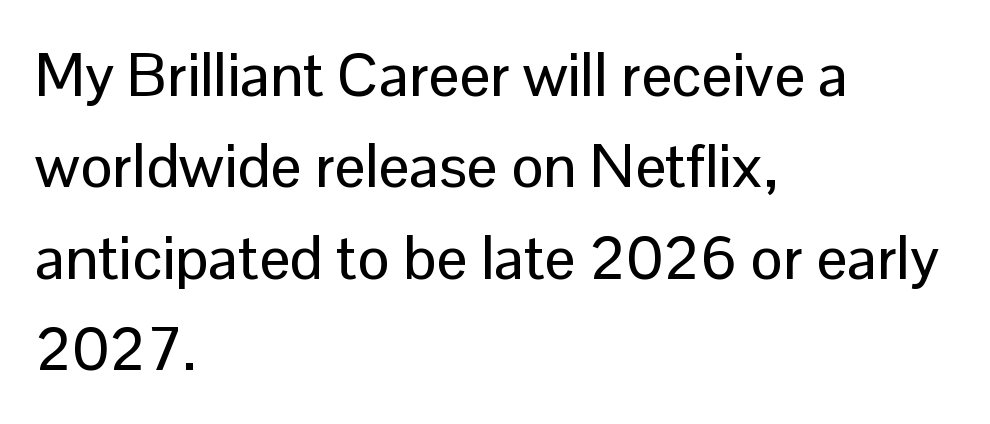
This rendering employs a face without finishing strokes, i.e., a sans-serif. Does extra space separate the letters? No, they use regular spacing. Plain, unruled lines of type. This is roman type, the default non-slanted kind. A typesetter would call this proportional, since set widths differ per character.
